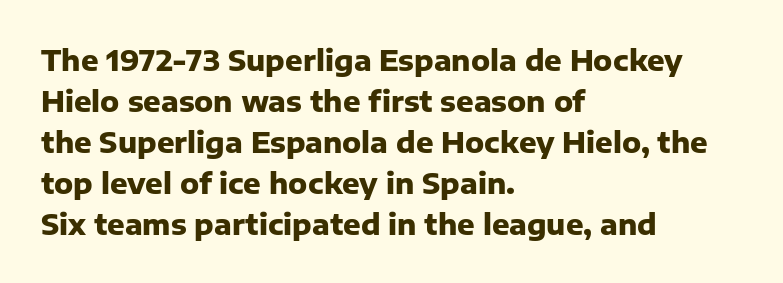
{"serif": "no", "italic": "no", "bold": "yes", "weight": "heavy", "width": "normal", "stroke_contrast": "low", "x_height": "medium", "monospaced": "no", "underline": "no", "align": "left", "line_spacing": "normal", "line_spacing_ratio": 1.41, "letter_spacing": "normal", "letter_spacing_em": 0.0, "glyph_px": 29}
